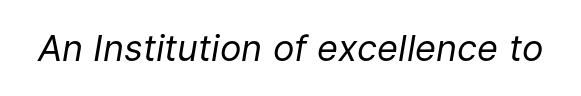
Inter-character spacing is left at the font's built-in metrics. The face used here has a pronounced slope to its letters. You could not count columns in this text — the font is proportionally spaced. Weight: in the light-to-regular range. The baseline area is clear.
